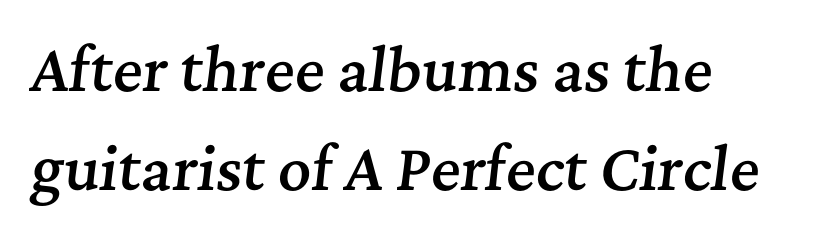
The image shows 57 px semibold serif type, italic (leaning right); set left-aligned, line spacing 1.73x, normal letter spacing, not underlined; medium stroke contrast and a medium x-height.
